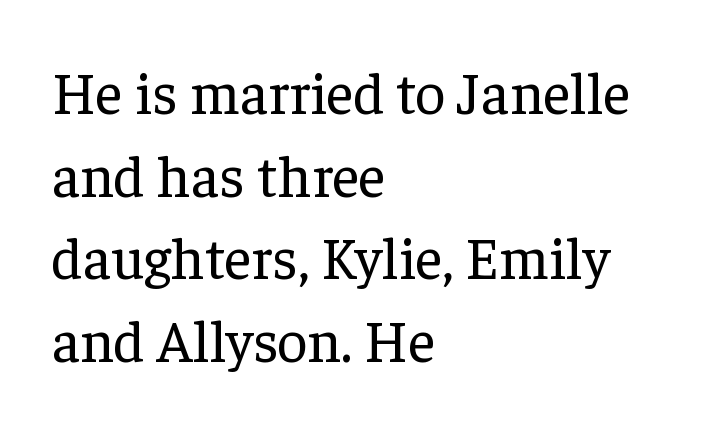
The image shows 59 px regular-weight serif type, upright; set left-aligned, normal line spacing (1.4x), normal letter spacing, not underlined; low stroke contrast and a medium x-height.
